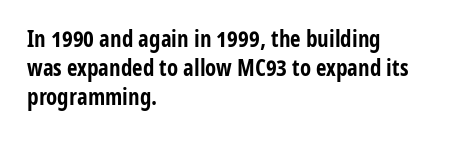
Q: Is the text bold? A: Yes.
Q: Is the text italic (slanted)? A: No, it is upright.
Q: Is the text underlined? A: No.
Q: How is the paragraph aligned? A: Left-aligned.
Q: Is the spacing between letters normal or unusually wide? A: Normal.
Q: Is the spacing between lines tight, normal or loose? A: Normal.
